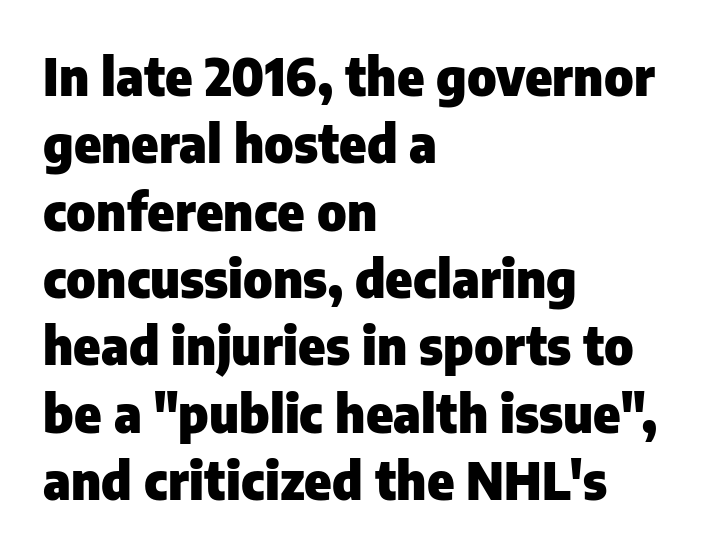
{"serif": "no", "italic": "no", "bold": "yes", "weight": "heavy", "width": "normal", "stroke_contrast": "low", "x_height": "medium", "monospaced": "no", "underline": "no", "align": "left", "line_spacing": "normal", "line_spacing_ratio": 1.32, "letter_spacing": "normal", "letter_spacing_em": 0.0, "glyph_px": 51}
